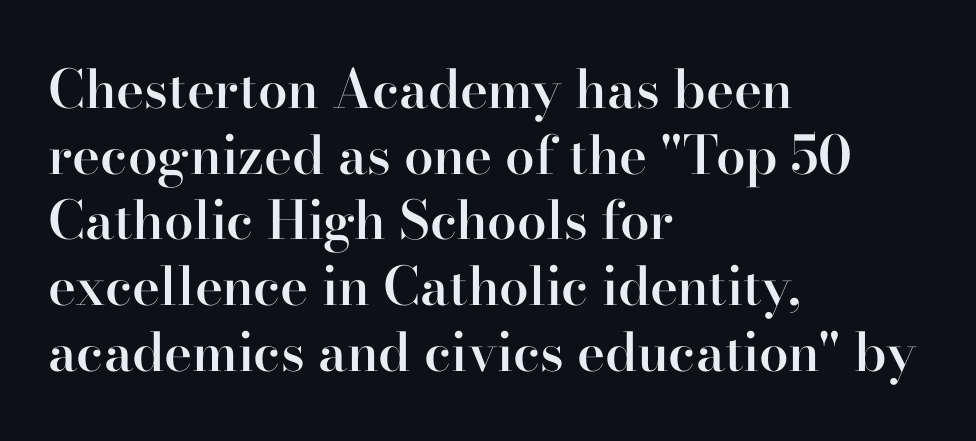
The image shows 53 px semibold serif type, upright; set left-aligned, line spacing 1.24x, normal letter spacing, not underlined; high stroke contrast and a small x-height.
